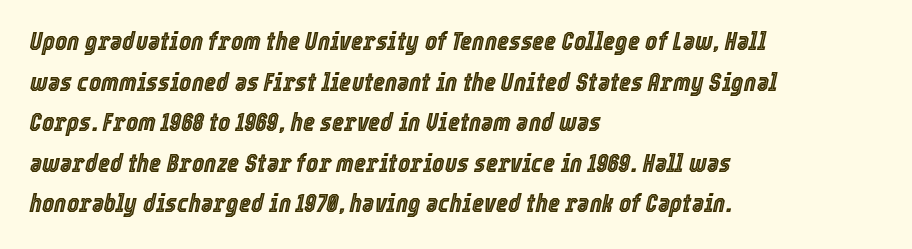
Q: Is the text italic (slanted)? A: Yes, it leans right by about 12 degrees.
Q: Is the text underlined? A: No.
Q: How is the paragraph aligned? A: Left-aligned.
Q: Is the spacing between letters normal or unusually wide? A: Normal.
Q: Is the spacing between lines tight, normal or loose? A: Normal.
